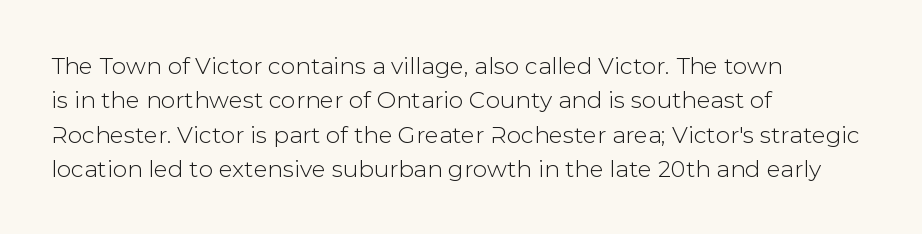
Q: Is the text italic (slanted)? A: No, it is upright.
Q: Is the text underlined? A: No.
Q: How is the paragraph aligned? A: Left-aligned.
Q: Is the spacing between letters normal or unusually wide? A: Normal.
Q: Is the spacing between lines tight, normal or loose? A: Normal.
